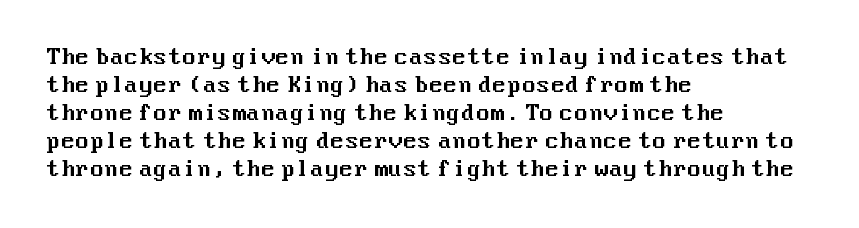
The image shows 21 px text type, upright; set left-aligned, normal line spacing (1.33x), normal letter spacing, not underlined.
